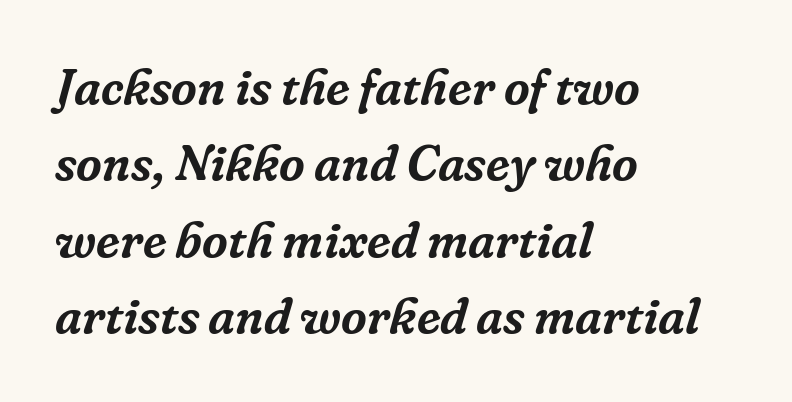
Compared with ordinary roman type, these characters are visibly tilted. Words float on clear page, feet unadorned. Line spacing here is normal. The paragraph has a hard left edge and a soft right edge.
